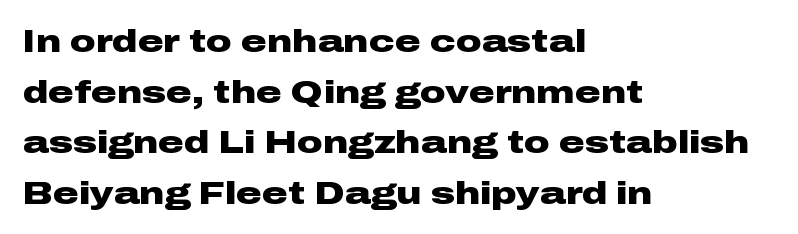
Q: Is the text bold? A: Yes.
Q: Is the text italic (slanted)? A: No, it is upright.
Q: Is the typeface a serif or a sans-serif typeface? A: Sans-serif.
Q: Is the text underlined? A: No.
Q: How is the paragraph aligned? A: Left-aligned.
Q: Is the spacing between letters normal or unusually wide? A: Normal.
Q: Is the spacing between lines tight, normal or loose? A: Normal.
Q: Width (condensed, normal, or wide)? A: Wide.
Q: Stroke contrast? A: Low.
Q: x-height? A: Medium.
Q: Monospaced? A: No.
